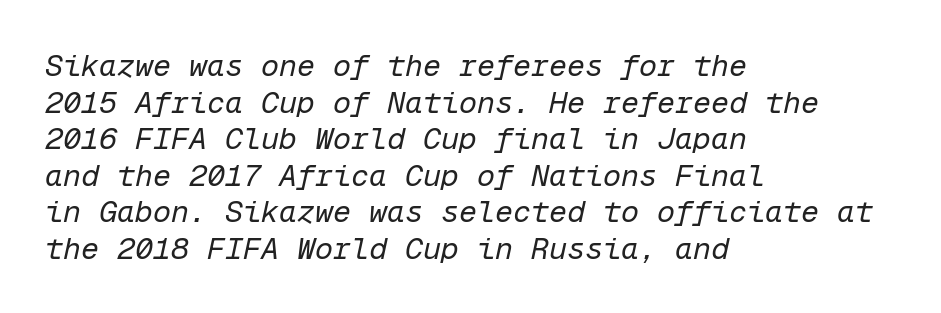
Clear beneath every line of the passage. In terms of posture, this sample is oblique. Stem width sits at or under what a default text font uses. Nothing unusual about the tracking: characters are spaced as the font intends.
